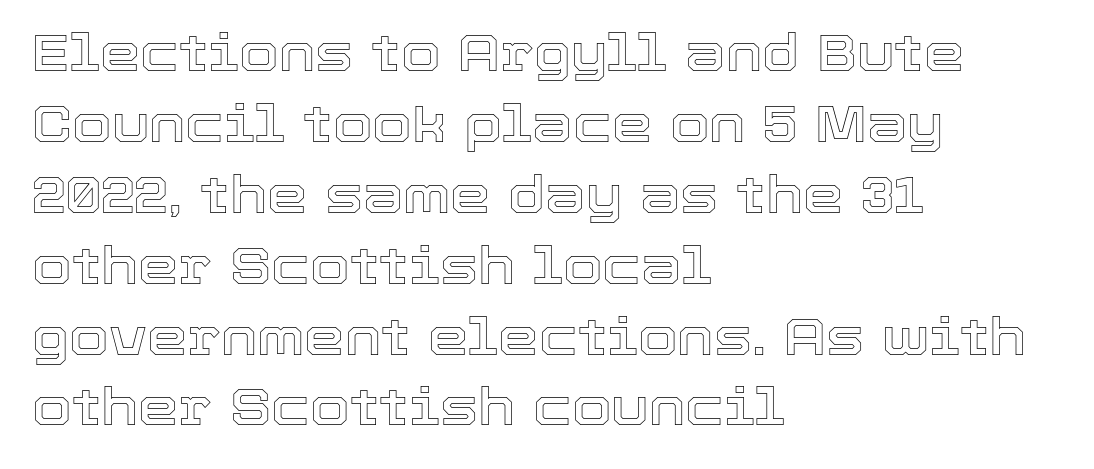
These lines are set flush left with a ragged right edge. Inter-character spacing is left at the font's built-in metrics. The line-height multiplier appears to be the usual default. Tall strokes in this sample are plumb rather than angled. The area under the type is left untouched.
